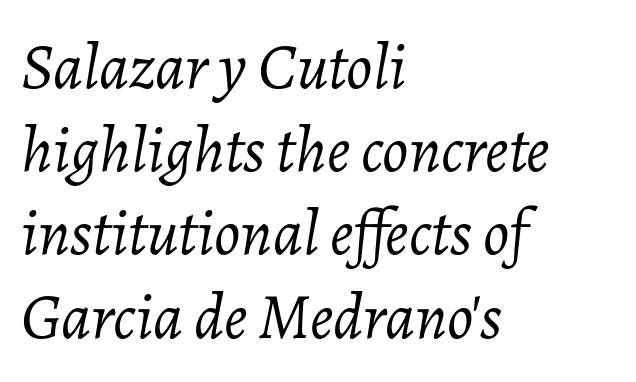
{"italic": "yes", "lean": "right", "slant_degrees": 7, "bold": "no", "weight": "light", "width": "normal", "stroke_contrast": "low", "x_height": "medium", "monospaced": "no", "underline": "no", "align": "left", "line_spacing": "normal", "line_spacing_ratio": 1.28, "letter_spacing": "normal", "letter_spacing_em": 0.0, "glyph_px": 65}
